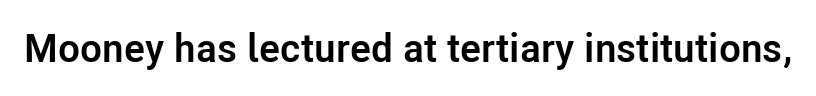
Q: Is the text bold? A: Yes.
Q: Is the text italic (slanted)? A: No, it is upright.
Q: Is the typeface a serif or a sans-serif typeface? A: Sans-serif.
Q: Is the text underlined? A: No.
Q: Is the spacing between letters normal or unusually wide? A: Normal.
Q: Width (condensed, normal, or wide)? A: Normal.
Q: Stroke contrast? A: Low.
Q: x-height? A: Medium.
Q: Monospaced? A: No.
